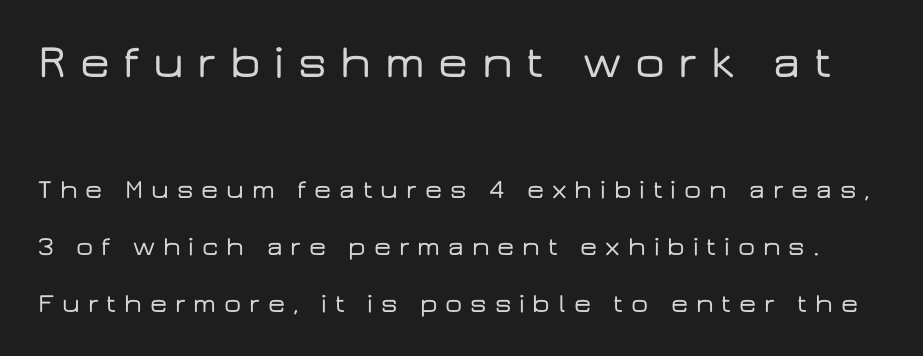
Q: Is the text italic (slanted)? A: No, it is upright.
Q: Is the typeface a serif or a sans-serif typeface? A: Sans-serif.
Q: Is the text underlined? A: No.
Q: Is the spacing between letters normal or unusually wide? A: Unusually wide.
Q: Is the spacing between lines tight, normal or loose? A: Loose.
Q: Which block of text is set in a larger size, the first (top) or the second (bottom)? A: The first (top) one.
Q: Width (condensed, normal, or wide)? A: Wide.
Q: Stroke contrast? A: Low.
Q: x-height? A: Medium.
Q: Monospaced? A: No.
